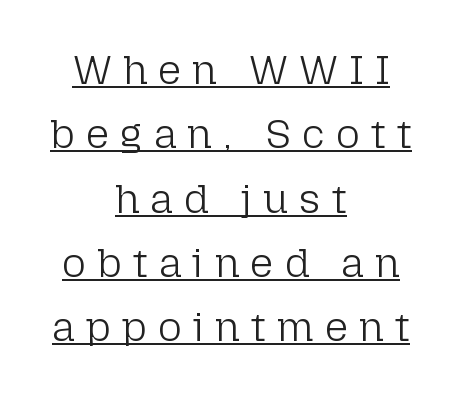
{"serif": "no", "italic": "no", "bold": "no", "weight": "light", "width": "normal", "stroke_contrast": "low", "x_height": "medium", "monospaced": "no", "underline": "yes", "align": "center", "line_spacing": "normal", "line_spacing_ratio": 1.57, "letter_spacing": "wide", "letter_spacing_em": 0.27, "glyph_px": 41}
